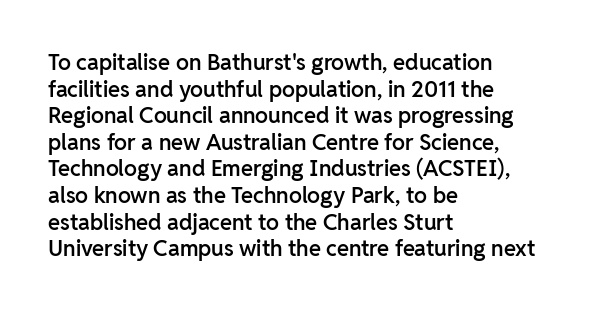
The image shows 22 px text type, upright; set left-aligned, line spacing 1.21x, normal letter spacing, not underlined.
